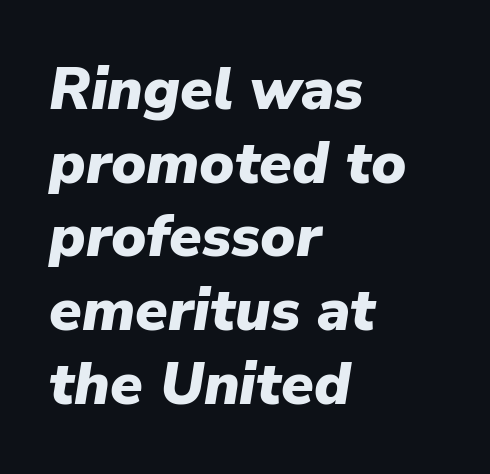
The image shows 59 px heavy type, italic (leaning right); set left-aligned, normal line spacing (1.25x), normal letter spacing, not underlined; low stroke contrast and a medium x-height.
